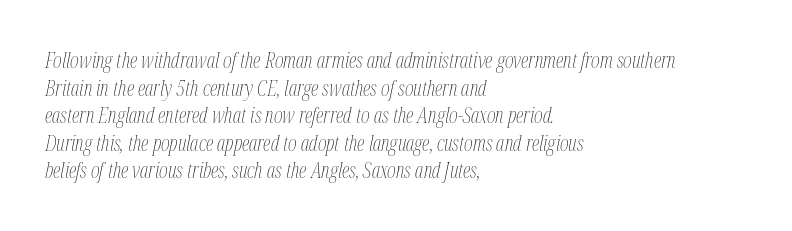
{"italic": "yes", "lean": "right", "slant_degrees": 12, "bold": "no", "underline": "no", "align": "left", "line_spacing": "normal", "line_spacing_ratio": 1.31, "letter_spacing": "normal", "letter_spacing_em": 0.0, "glyph_px": 21}
